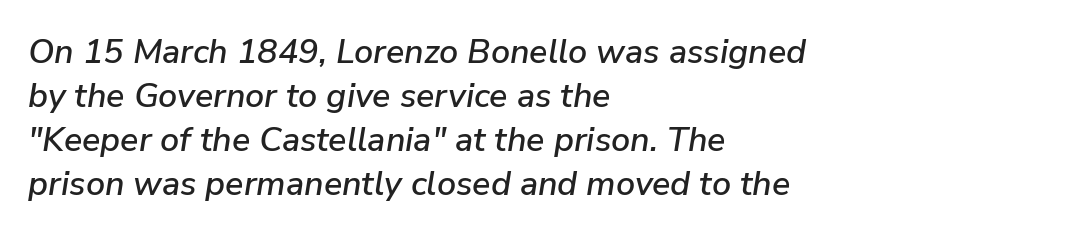
{"italic": "yes", "lean": "right", "slant_degrees": 9, "width": "normal", "stroke_contrast": "low", "x_height": "medium", "monospaced": "no", "underline": "no", "align": "left", "line_spacing": "normal", "line_spacing_ratio": 1.29, "letter_spacing": "normal", "letter_spacing_em": 0.0, "glyph_px": 34}
